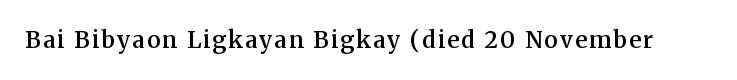
If you drew a line through each stem, it would be perfectly vertical. A bit beefed up — I'd call it semibold rather than bold. Just letters on the line, the space beneath them empty.
